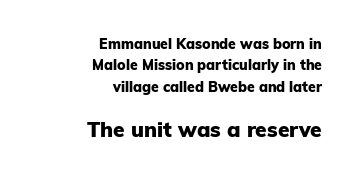
The image shows 21 px bold type, upright; set right-aligned, normal line spacing (1.52x), normal letter spacing, not underlined; the second (bottom) block is 1.5x larger.
